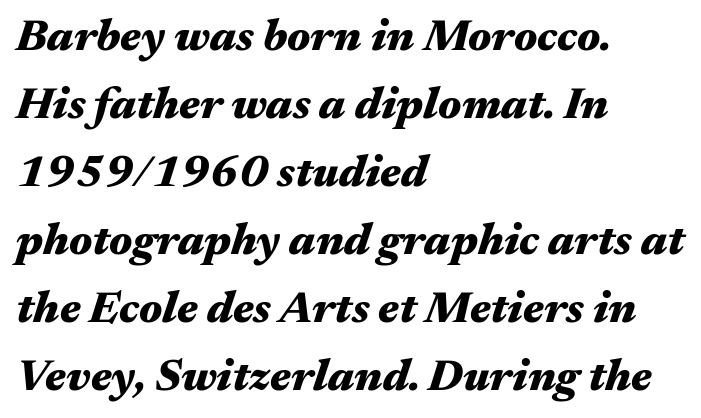
{"italic": "yes", "lean": "right", "slant_degrees": 17, "bold": "yes", "weight": "heavy", "width": "wide", "stroke_contrast": "medium", "x_height": "medium", "monospaced": "no", "underline": "no", "align": "left", "line_spacing": "normal", "line_spacing_ratio": 1.51, "letter_spacing": "normal", "letter_spacing_em": 0.0, "glyph_px": 45}
